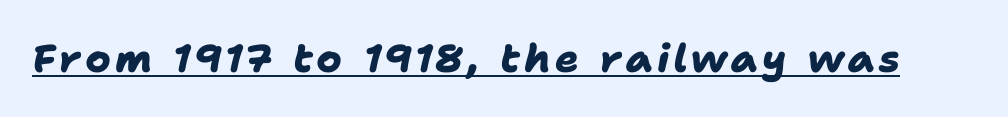
{"serif": "no", "bold": "yes", "weight": "heavy", "width": "normal", "stroke_contrast": "low", "x_height": "medium", "monospaced": "no", "underline": "yes", "glyph_px": 39}
